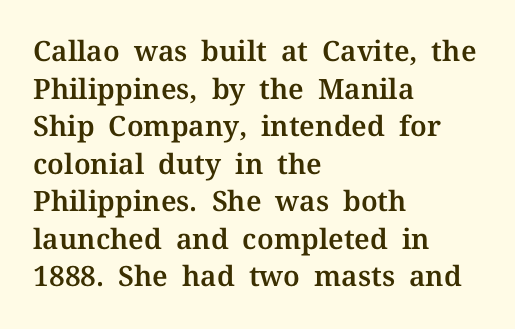
The image shows 28 px serif type, upright; set left-aligned, normal line spacing (1.34x), normal letter spacing, not underlined; medium stroke contrast and a medium x-height.
